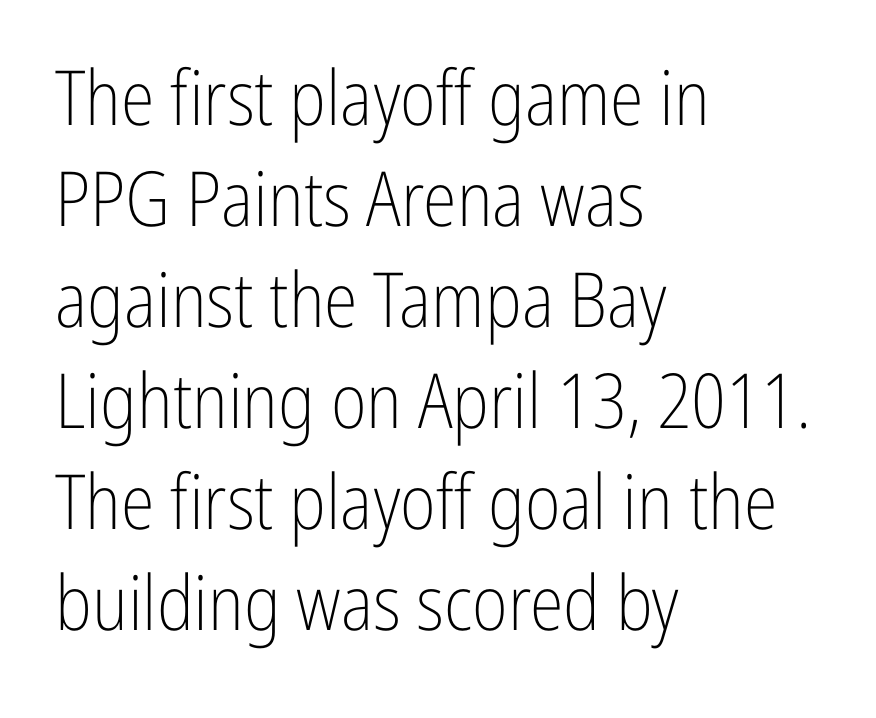
Vertical strokes here are truly vertical. This sample keeps an unexceptional amount of space between lines. The setting favours the left margin, as ordinary paragraphs usually do. A sans-serif font was chosen for this passage. Observe the ordinary spacing: letters are neighbours, not strangers.
